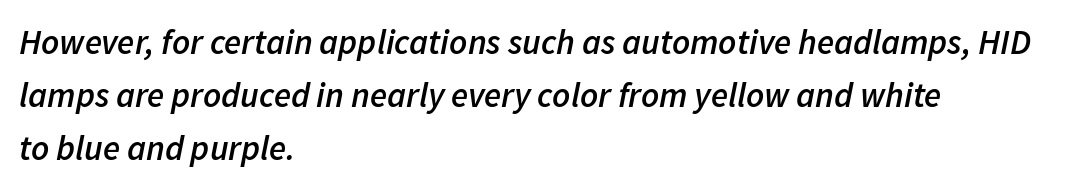
Q: Is the text bold? A: Semi-bold.
Q: Is the text italic (slanted)? A: Yes, it leans right by about 11 degrees.
Q: Is the text underlined? A: No.
Q: How is the paragraph aligned? A: Left-aligned.
Q: Is the spacing between letters normal or unusually wide? A: Normal.
Q: Is the spacing between lines tight, normal or loose? A: Normal.
Q: Width (condensed, normal, or wide)? A: Normal.
Q: Stroke contrast? A: Low.
Q: x-height? A: Medium.
Q: Monospaced? A: No.
